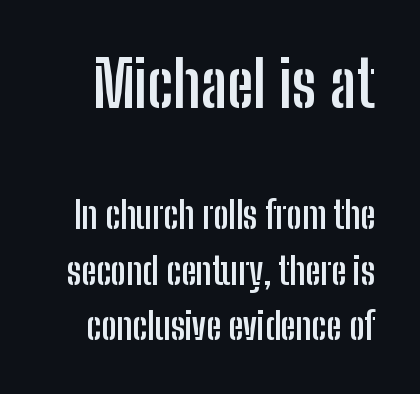
Q: Is the text bold? A: Yes.
Q: Is the text italic (slanted)? A: No, it is upright.
Q: Is the typeface a serif or a sans-serif typeface? A: Sans-serif.
Q: Is the text underlined? A: No.
Q: Is the spacing between letters normal or unusually wide? A: Normal.
Q: Is the spacing between lines tight, normal or loose? A: Normal.
Q: Which block of text is set in a larger size, the first (top) or the second (bottom)? A: The first (top) one.
Q: Width (condensed, normal, or wide)? A: Condensed.
Q: Stroke contrast? A: Low.
Q: x-height? A: Medium.
Q: Monospaced? A: No.
